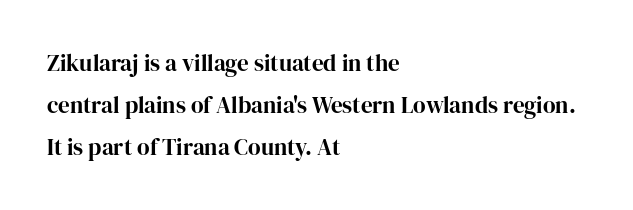
Q: Is the text italic (slanted)? A: No, it is upright.
Q: Is the text underlined? A: No.
Q: How is the paragraph aligned? A: Left-aligned.
Q: Is the spacing between letters normal or unusually wide? A: Normal.
